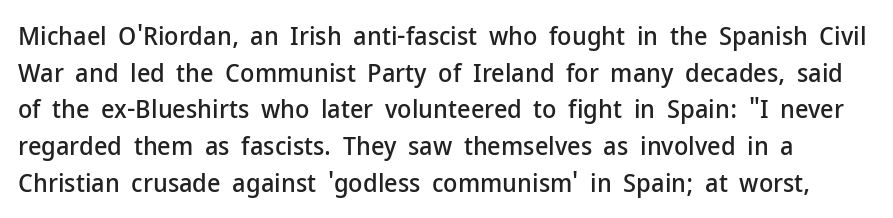
{"italic": "no", "underline": "no", "line_spacing": "normal", "line_spacing_ratio": 1.41, "letter_spacing": "normal", "letter_spacing_em": 0.0, "glyph_px": 26}
